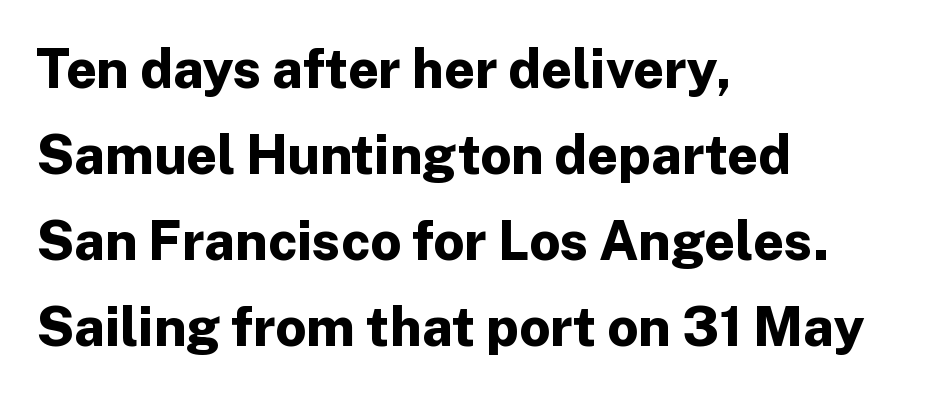
Note: no serifs on the glyphs. Unmarked baselines from the first word to the last. Think of a printed novel: that variable character pitch is what you see here. Whoever set this chose a conventional vertical rhythm. Every character sits straight up, as roman type does. Chunky letters — that's bold for sure.
